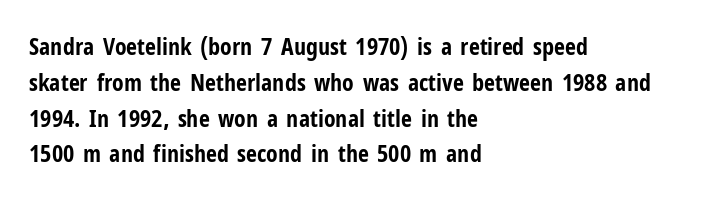
{"italic": "no", "bold": "yes", "underline": "no", "align": "left", "line_spacing": "normal", "line_spacing_ratio": 1.49, "letter_spacing": "normal", "letter_spacing_em": 0.0, "glyph_px": 24}
